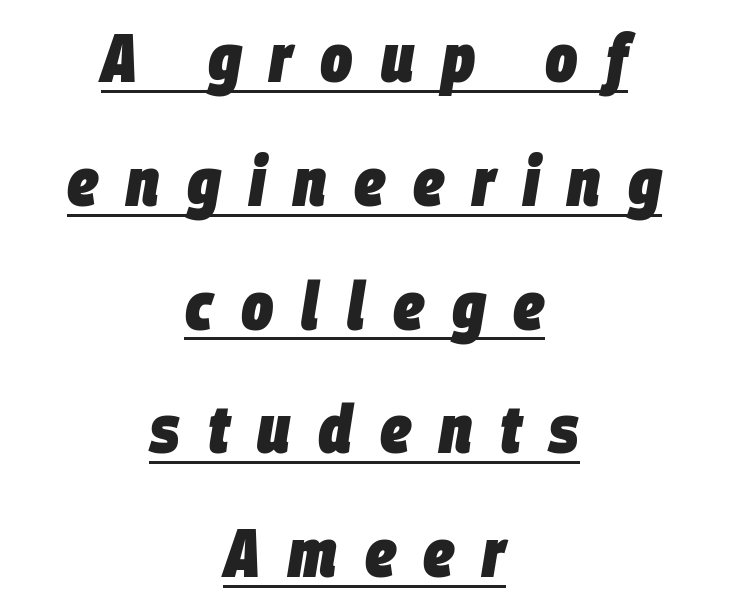
The image shows 68 px heavy, condensed type, italic (leaning right); set centered, line spacing 1.82x, unusually wide letter spacing (+0.41 em), underlined; low stroke contrast and a large x-height.
